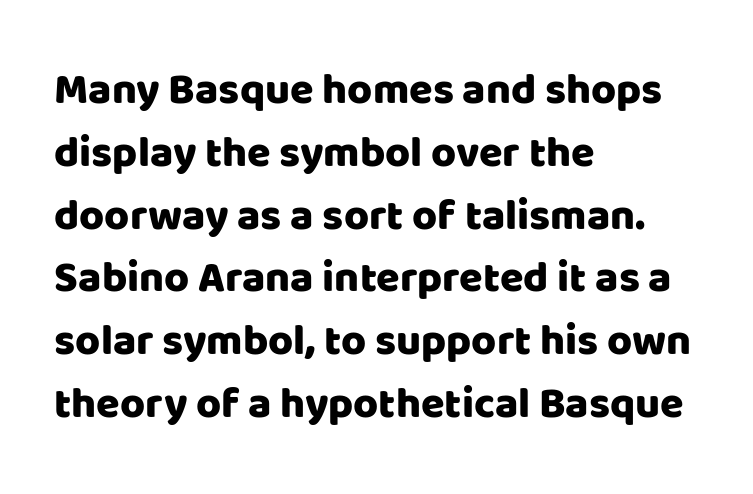
Leading matches the norm, producing a regular column. Letters rest on an invisible, unmarked baseline. Typographically, this falls in the sans-serif category. This sample uses an upright cut, with every glyph sitting square on the baseline.
